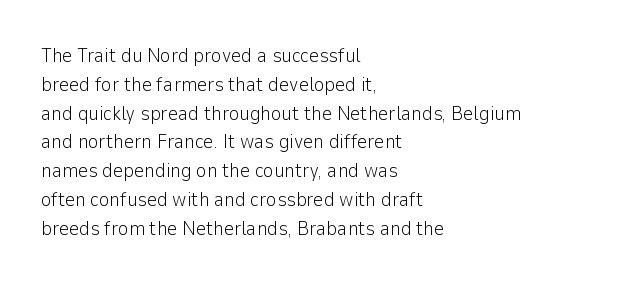
The image shows 20 px text type, upright; set left-aligned, normal line spacing (1.44x), normal letter spacing, not underlined.
